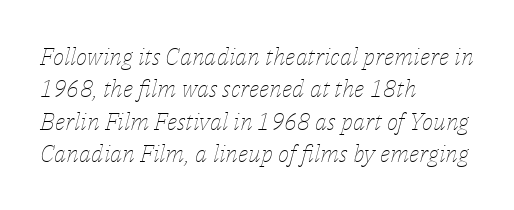
{"italic": "yes", "lean": "right", "slant_degrees": 14, "bold": "no", "underline": "no", "align": "left", "line_spacing": "normal", "line_spacing_ratio": 1.35, "letter_spacing": "normal", "letter_spacing_em": 0.0, "glyph_px": 24}
